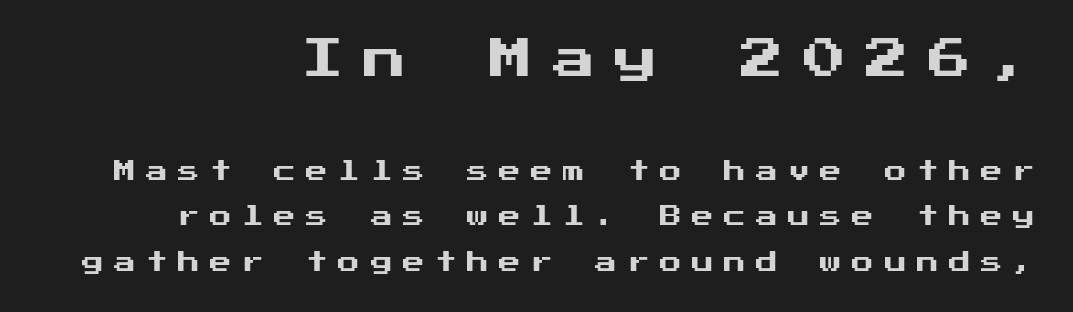
Line ends are locked; line starts wander. Tall strokes in this sample are plumb rather than angled. Regarding serifs, this sample does without them. If you measured baseline to baseline, you'd find a long distance. The passage shown has open, widely tracked lettering throughout.
